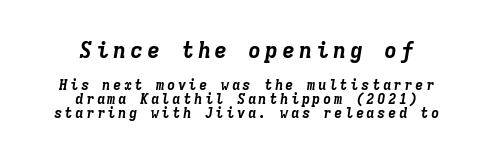
Q: Is the text bold? A: Yes.
Q: Is the text italic (slanted)? A: Yes, it leans right by about 9 degrees.
Q: Is the text underlined? A: No.
Q: How is the paragraph aligned? A: Centered.
Q: Is the spacing between lines tight, normal or loose? A: Tight.
Q: Which block of text is set in a larger size, the first (top) or the second (bottom)? A: The first (top) one.
